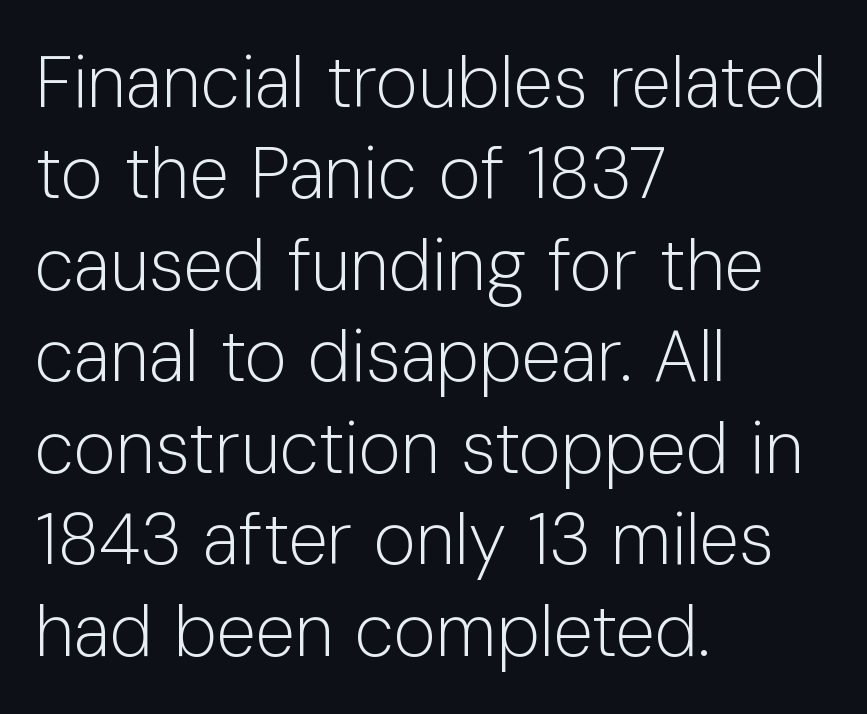
The image shows 72 px light sans-serif type, upright; set left-aligned, normal line spacing (1.27x), normal letter spacing, not underlined; low stroke contrast and a medium x-height.
